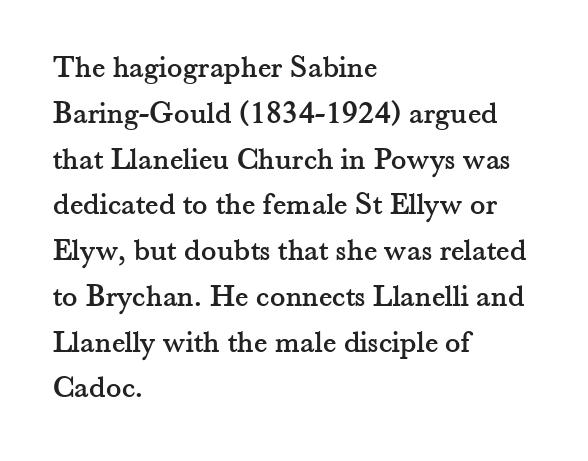
{"serif": "yes", "italic": "no", "width": "normal", "stroke_contrast": "medium", "x_height": "small", "monospaced": "no", "underline": "no", "align": "left", "line_spacing": "normal", "line_spacing_ratio": 1.43, "letter_spacing": "normal", "letter_spacing_em": 0.0, "glyph_px": 32}
